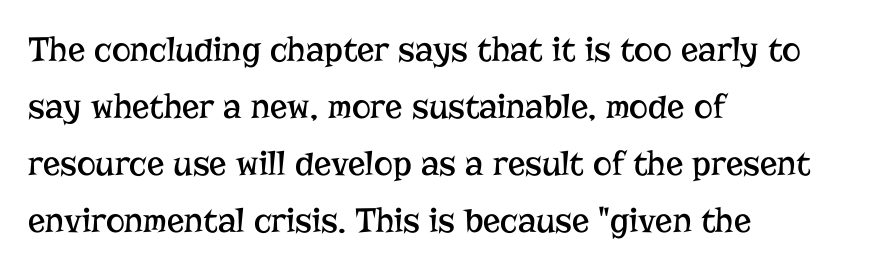
The passage is arranged the way most books set body copy — flush left. Each letter's strokes conclude with small projecting serifs. In terms of letterspacing, this is plain default setting. Think standard paragraph weight, or any step lighter than that. You could not count columns in this text — the font is proportionally spaced.
